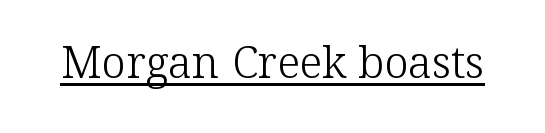
The image shows 44 px light serif type, upright; set normal letter spacing, underlined; low stroke contrast and a medium x-height.
